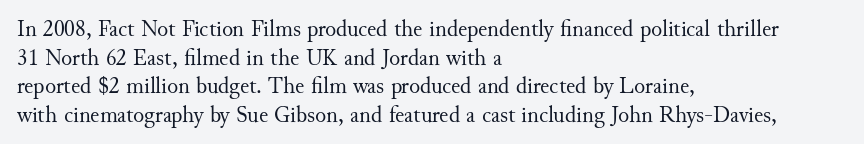
Beneath every word, the page is bare. On a weight scale, this lands at 450 or below. Look at the tracking — it's just the regular setting, nothing added. The typesetter chose a ragged-right arrangement here. Upright lettering throughout.
